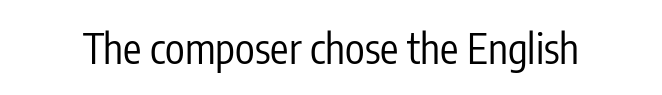
Q: Is the text bold? A: No.
Q: Is the text italic (slanted)? A: No, it is upright.
Q: Is the typeface a serif or a sans-serif typeface? A: Sans-serif.
Q: Is the text underlined? A: No.
Q: Is the spacing between letters normal or unusually wide? A: Normal.
Q: Width (condensed, normal, or wide)? A: Condensed.
Q: Stroke contrast? A: Low.
Q: x-height? A: Medium.
Q: Monospaced? A: No.
